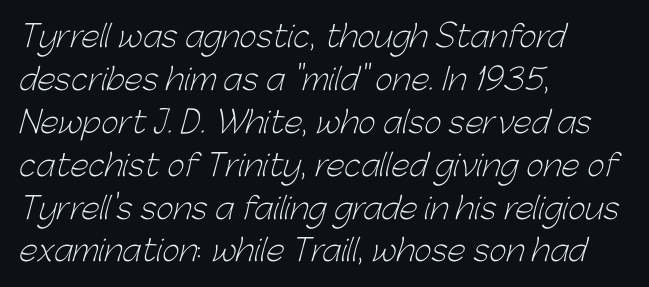
Q: Is the text bold? A: No.
Q: Is the typeface a serif or a sans-serif typeface? A: Sans-serif.
Q: Is the text underlined? A: No.
Q: How is the paragraph aligned? A: Left-aligned.
Q: Is the spacing between letters normal or unusually wide? A: Normal.
Q: Is the spacing between lines tight, normal or loose? A: Normal.
Q: Width (condensed, normal, or wide)? A: Normal.
Q: Stroke contrast? A: Low.
Q: x-height? A: Medium.
Q: Monospaced? A: No.
